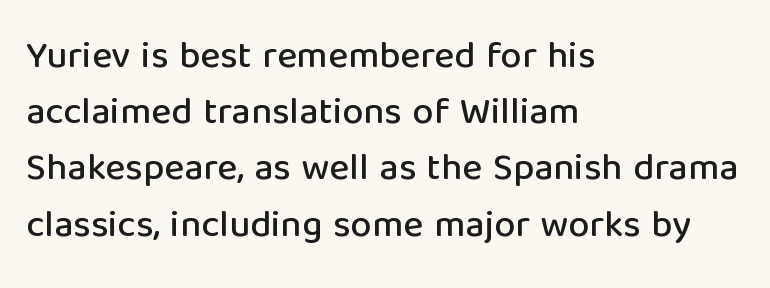
{"serif": "no", "italic": "no", "width": "normal", "stroke_contrast": "low", "x_height": "medium", "monospaced": "no", "underline": "no", "align": "left", "line_spacing": "normal", "line_spacing_ratio": 1.48, "letter_spacing": "normal", "letter_spacing_em": 0.0, "glyph_px": 38}
